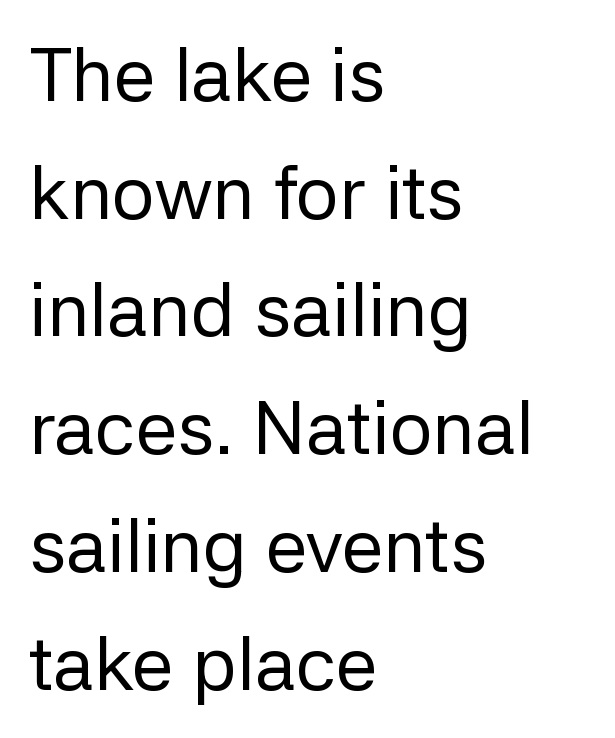
Q: Is the text bold? A: No.
Q: Is the text italic (slanted)? A: No, it is upright.
Q: Is the typeface a serif or a sans-serif typeface? A: Sans-serif.
Q: Is the text underlined? A: No.
Q: How is the paragraph aligned? A: Left-aligned.
Q: Is the spacing between letters normal or unusually wide? A: Normal.
Q: Is the spacing between lines tight, normal or loose? A: Normal.
Q: Width (condensed, normal, or wide)? A: Normal.
Q: Stroke contrast? A: Low.
Q: x-height? A: Medium.
Q: Monospaced? A: No.
